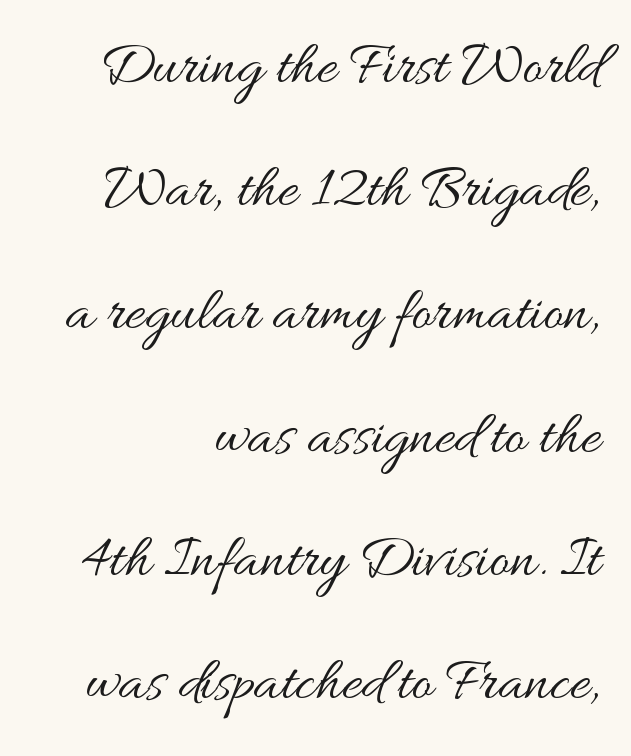
Q: Is the text bold? A: No.
Q: Is the text italic (slanted)? A: Yes.
Q: Is the text underlined? A: No.
Q: How is the paragraph aligned? A: Right-aligned.
Q: Is the spacing between letters normal or unusually wide? A: Normal.
Q: Is the spacing between lines tight, normal or loose? A: Loose.
Q: Width (condensed, normal, or wide)? A: Wide.
Q: Stroke contrast? A: Medium.
Q: x-height? A: Small.
Q: Monospaced? A: No.
